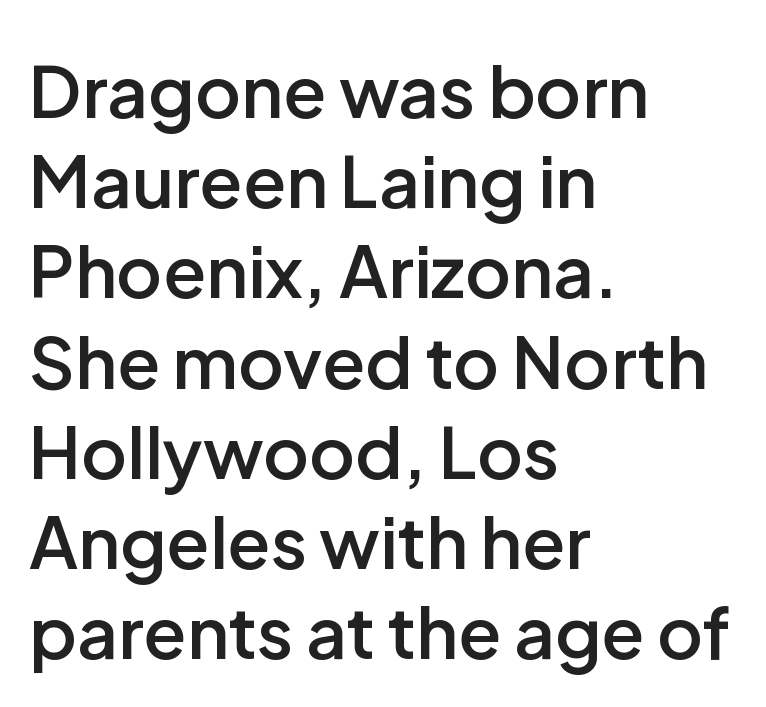
Q: Is the text bold? A: Semi-bold.
Q: Is the text italic (slanted)? A: No, it is upright.
Q: Is the typeface a serif or a sans-serif typeface? A: Sans-serif.
Q: Is the text underlined? A: No.
Q: How is the paragraph aligned? A: Left-aligned.
Q: Is the spacing between letters normal or unusually wide? A: Normal.
Q: Is the spacing between lines tight, normal or loose? A: Normal.
Q: Width (condensed, normal, or wide)? A: Normal.
Q: Stroke contrast? A: Low.
Q: x-height? A: Medium.
Q: Monospaced? A: No.
